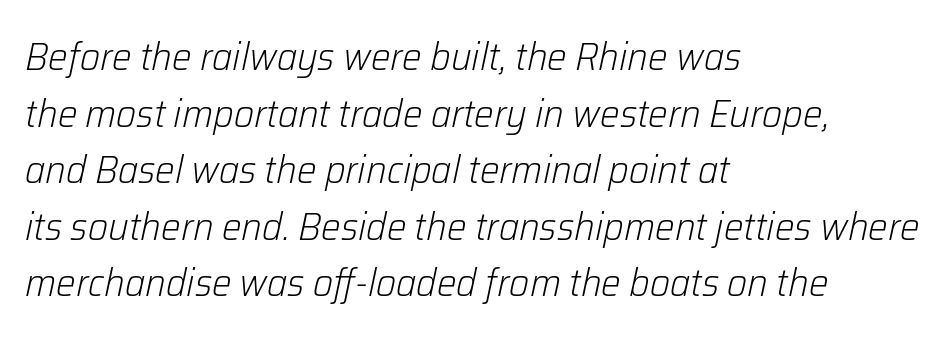
The image shows 39 px light type, italic (leaning right); set left-aligned, normal line spacing (1.45x), normal letter spacing, not underlined; low stroke contrast and a medium x-height.
